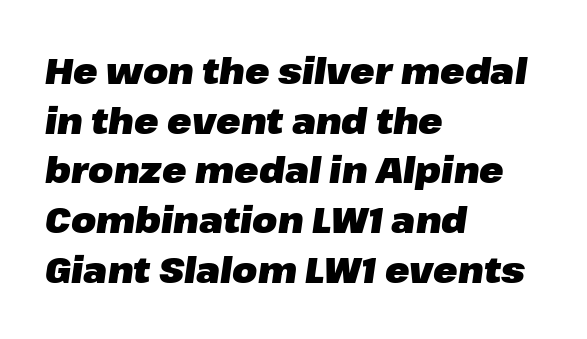
Spacing between characters is what you'd get straight out of the box. In CSS terms this would be text-align: left. How heavy is the stroke? Heavy — this is a bold. Underline: absent. Looks like regular typesetting: each glyph gets only the width it needs. The whole block is typeset with a tilt.
